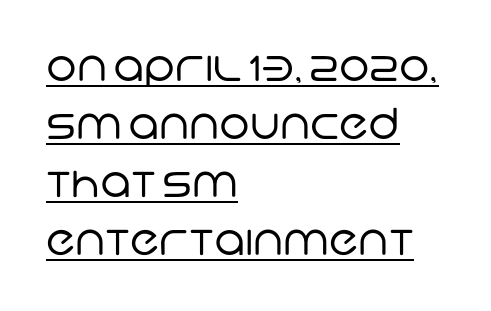
The image shows 43 px regular-weight sans-serif type; set left-aligned, normal line spacing (1.35x), normal letter spacing, underlined; low stroke contrast and a large x-height.
